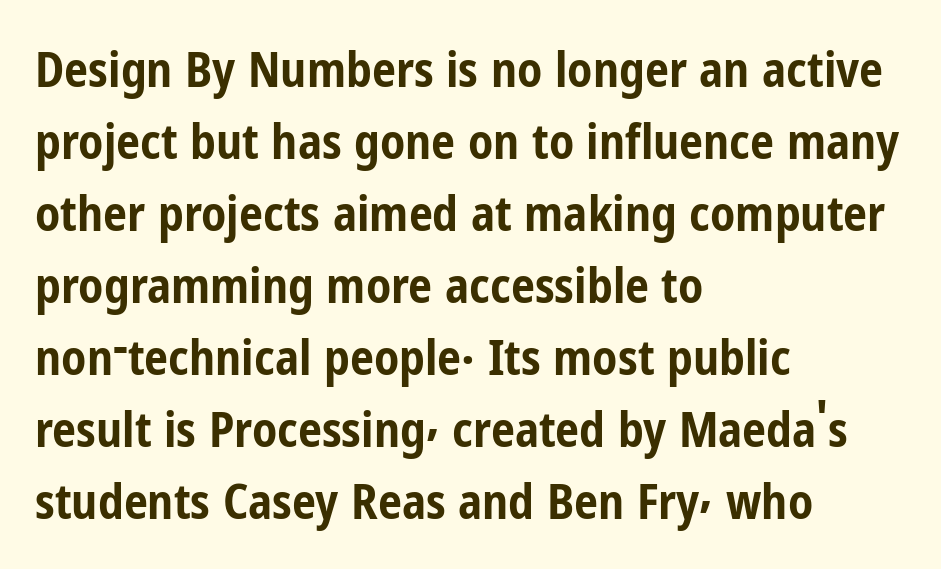
Q: Is the text bold? A: Yes.
Q: Is the text italic (slanted)? A: No, it is upright.
Q: Is the typeface a serif or a sans-serif typeface? A: Sans-serif.
Q: Is the text underlined? A: No.
Q: How is the paragraph aligned? A: Left-aligned.
Q: Is the spacing between letters normal or unusually wide? A: Normal.
Q: Is the spacing between lines tight, normal or loose? A: Normal.
Q: Width (condensed, normal, or wide)? A: Condensed.
Q: Stroke contrast? A: Low.
Q: x-height? A: Medium.
Q: Monospaced? A: No.
